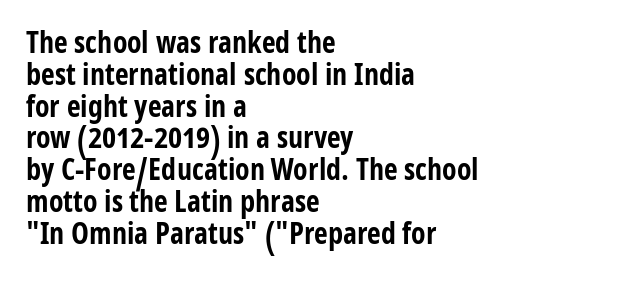
Observe the ordinary spacing: letters are neighbours, not strangers. Each glyph is drawn with heavy, bold strokes. The strip under each line holds only bare page. The typeface chosen for these lines omits serifs. Every row of glyphs begins at an identical x-position on the left.
